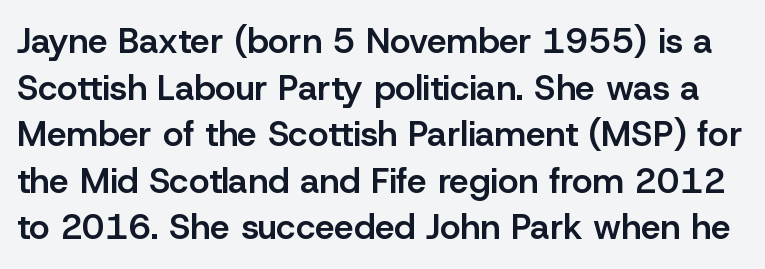
The image shows 35 px semibold sans-serif type, upright; set normal line spacing (1.33x), normal letter spacing, not underlined; low stroke contrast and a medium x-height.
